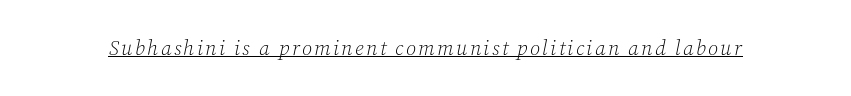
Check the space under the baseline: a stroke is drawn there. In terms of posture, this sample is oblique. Caption: face not bold, strokes unweighted.
